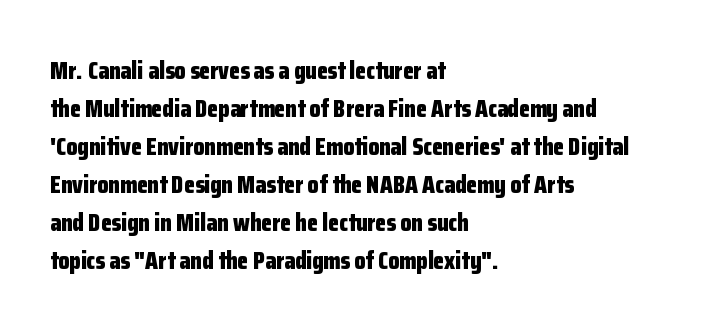
Q: Is the text bold? A: Yes.
Q: Is the text italic (slanted)? A: No, it is upright.
Q: Is the text underlined? A: No.
Q: How is the paragraph aligned? A: Left-aligned.
Q: Is the spacing between letters normal or unusually wide? A: Normal.
Q: Is the spacing between lines tight, normal or loose? A: Normal.
